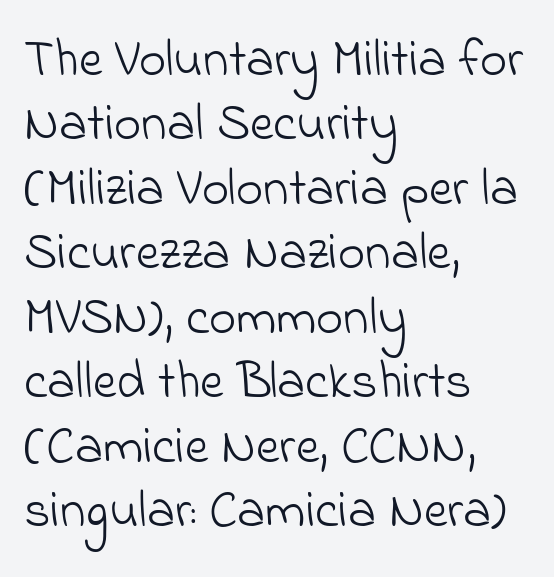
These glyphs show unthickened strokes, regular width or finer. Spacing verdict: proportional, widths tailored to each character. The zone under the glyphs is completely vacant. A typesetter would call this zero additional tracking.
